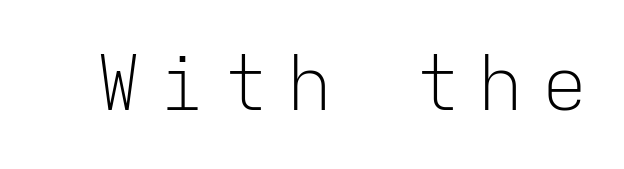
{"serif": "no", "italic": "no", "bold": "no", "weight": "light", "width": "normal", "stroke_contrast": "low", "x_height": "medium", "monospaced": "yes", "underline": "no", "letter_spacing": "wide", "letter_spacing_em": 0.25, "glyph_px": 75}
